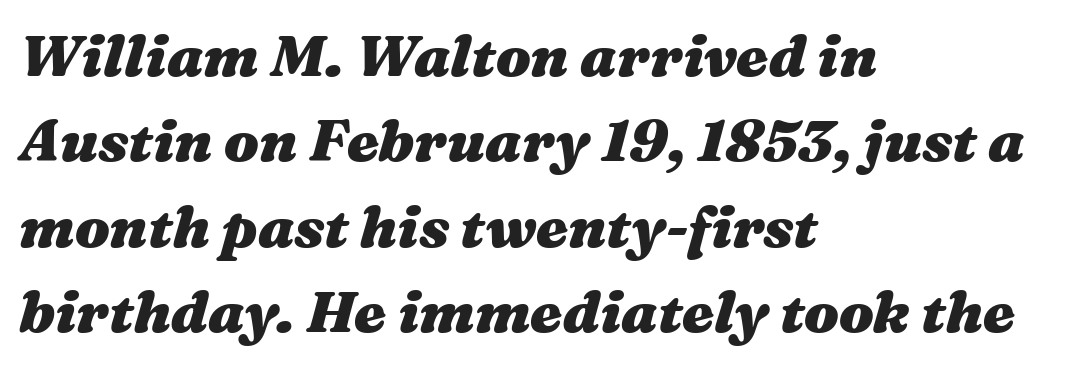
The image shows 58 px heavy, wide type, italic (leaning right); set left-aligned, normal line spacing (1.47x), normal letter spacing, not underlined; medium stroke contrast and a medium x-height.
